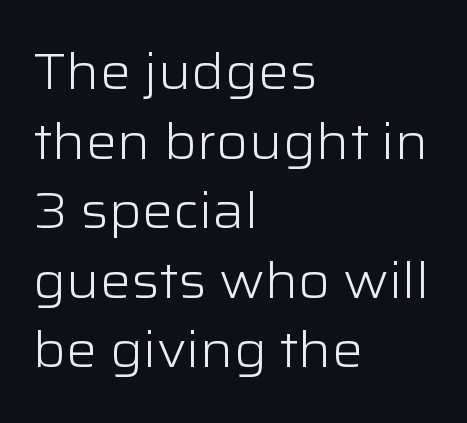
Q: Is the text bold? A: No.
Q: Is the text italic (slanted)? A: No, it is upright.
Q: Is the typeface a serif or a sans-serif typeface? A: Sans-serif.
Q: Is the text underlined? A: No.
Q: How is the paragraph aligned? A: Left-aligned.
Q: Is the spacing between letters normal or unusually wide? A: Normal.
Q: Is the spacing between lines tight, normal or loose? A: Normal.
Q: Width (condensed, normal, or wide)? A: Wide.
Q: Stroke contrast? A: Low.
Q: x-height? A: Medium.
Q: Monospaced? A: No.
